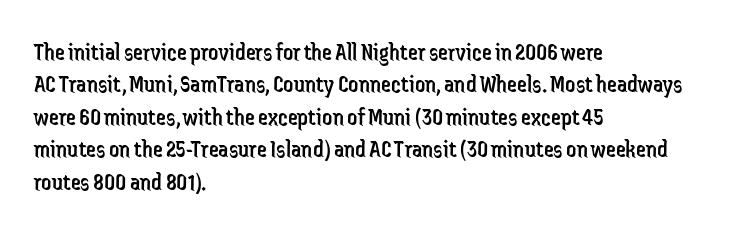
{"italic": "no", "bold": "no", "underline": "no", "align": "left", "line_spacing": "normal", "line_spacing_ratio": 1.3, "letter_spacing": "normal", "letter_spacing_em": 0.0, "glyph_px": 25}
